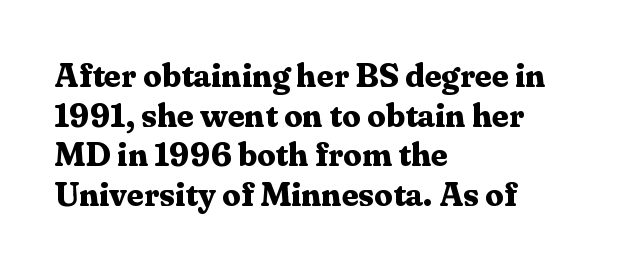
Q: Is the text bold? A: Yes.
Q: Is the text italic (slanted)? A: No, it is upright.
Q: Is the typeface a serif or a sans-serif typeface? A: Serif.
Q: Is the text underlined? A: No.
Q: How is the paragraph aligned? A: Left-aligned.
Q: Is the spacing between letters normal or unusually wide? A: Normal.
Q: Width (condensed, normal, or wide)? A: Normal.
Q: Stroke contrast? A: Medium.
Q: x-height? A: Medium.
Q: Monospaced? A: No.
